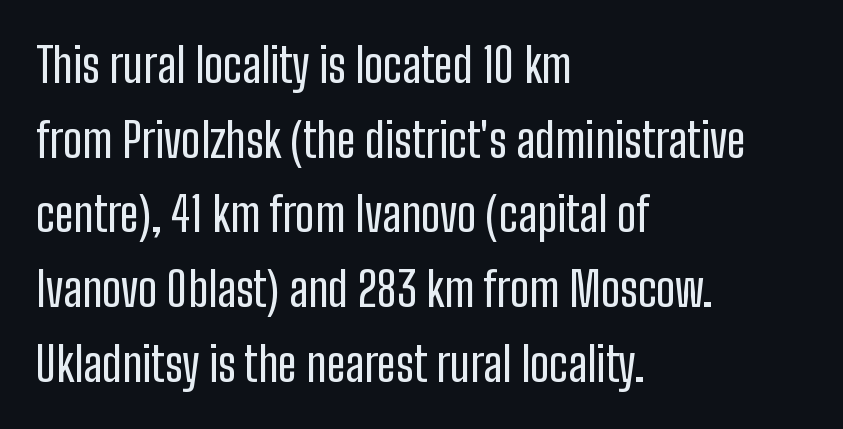
All the whitespace from short lines collects on the right. The type sits square on the baseline with zero lean. These lines keep a tight, regular rhythm from letter to letter. Descenders hang freely into open space.
